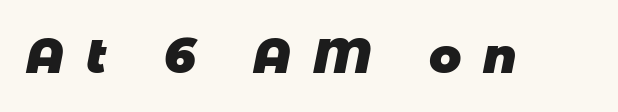
The image shows 48 px heavy sans-serif type; set unusually wide letter spacing (+0.45 em), not underlined; low stroke contrast and a large x-height.
